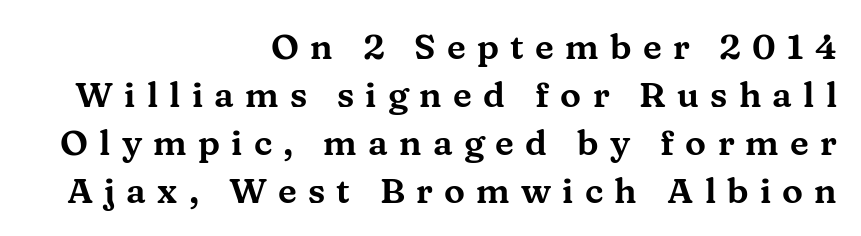
{"serif": "yes", "italic": "no", "width": "wide", "stroke_contrast": "medium", "x_height": "medium", "monospaced": "no", "underline": "no", "align": "right", "line_spacing": "normal", "line_spacing_ratio": 1.37, "letter_spacing": "wide", "letter_spacing_em": 0.32, "glyph_px": 35}
